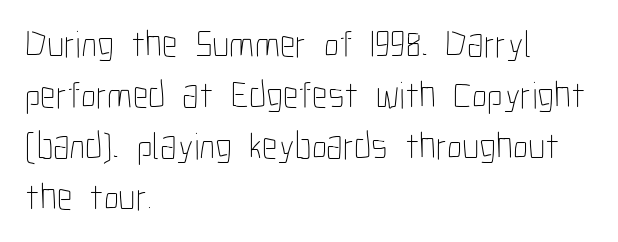
Proportional: the letters do not fall into vertical columns. In terms of letterspacing, this is plain default setting. Vertical spacing — default. Each stroke keeps to a modest, everyday thickness or less. The glyphs are unaccompanied by any horizontal stroke below them.
